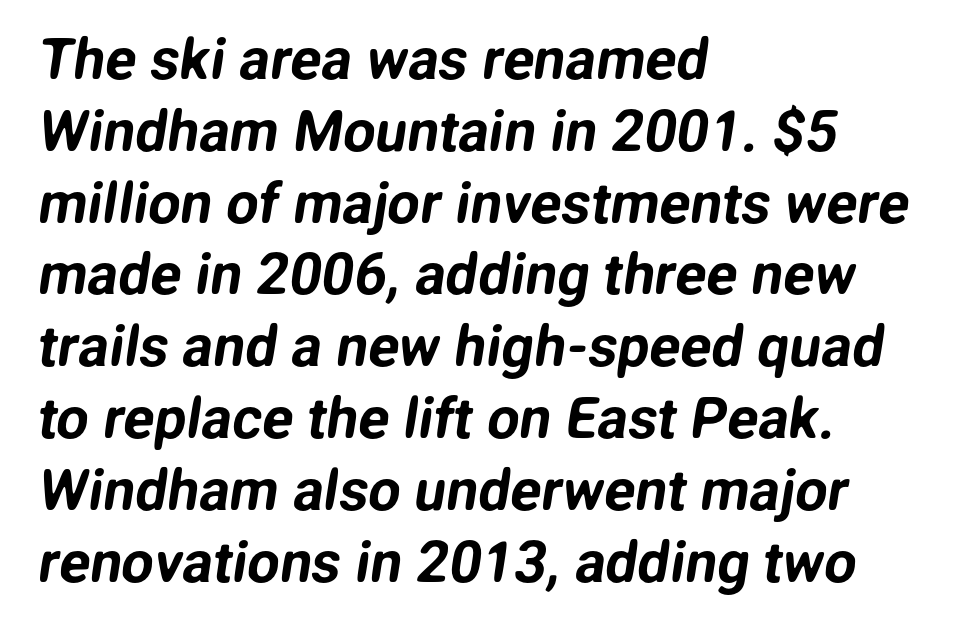
Q: Is the typeface a serif or a sans-serif typeface? A: Sans-serif.
Q: Is the text underlined? A: No.
Q: How is the paragraph aligned? A: Left-aligned.
Q: Is the spacing between letters normal or unusually wide? A: Normal.
Q: Is the spacing between lines tight, normal or loose? A: Normal.
Q: Width (condensed, normal, or wide)? A: Normal.
Q: Stroke contrast? A: Low.
Q: x-height? A: Medium.
Q: Monospaced? A: No.
